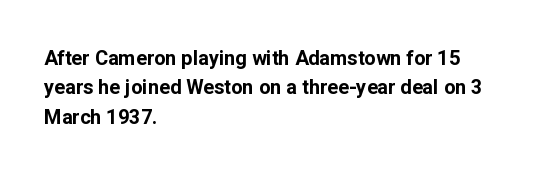
{"italic": "no", "bold": "yes", "underline": "no", "align": "left", "line_spacing": "normal", "line_spacing_ratio": 1.47, "letter_spacing": "normal", "letter_spacing_em": 0.0, "glyph_px": 20}
